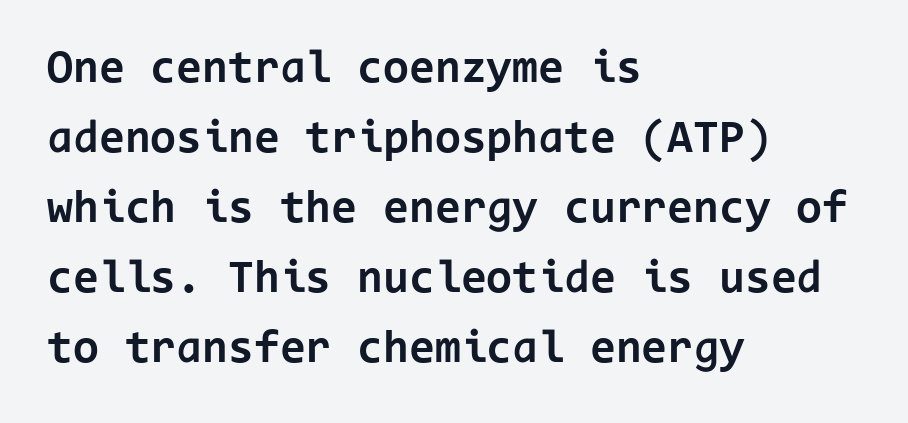
Q: Is the text bold? A: Yes.
Q: Is the text italic (slanted)? A: No, it is upright.
Q: Is the typeface a serif or a sans-serif typeface? A: Sans-serif.
Q: Is the text underlined? A: No.
Q: How is the paragraph aligned? A: Left-aligned.
Q: Is the spacing between letters normal or unusually wide? A: Normal.
Q: Is the spacing between lines tight, normal or loose? A: Normal.
Q: Width (condensed, normal, or wide)? A: Normal.
Q: Stroke contrast? A: Low.
Q: x-height? A: Medium.
Q: Monospaced? A: Yes.
